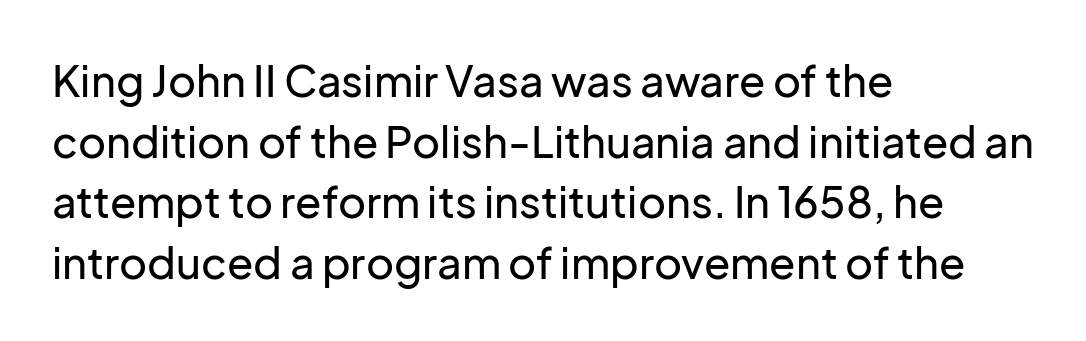
The image shows 43 px sans-serif type, upright; set left-aligned, normal line spacing (1.41x), normal letter spacing, not underlined; low stroke contrast and a medium x-height.
